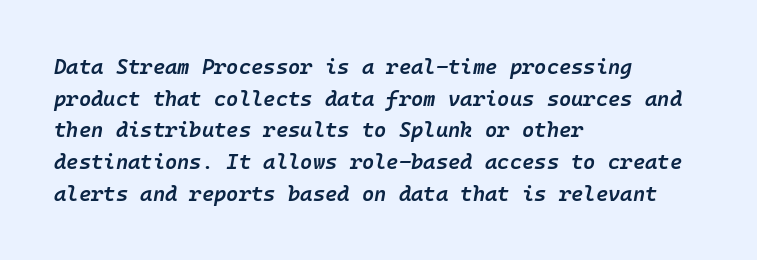
{"italic": "yes", "lean": "right", "slant_degrees": 10, "bold": "semi", "underline": "no", "align": "left", "line_spacing": "normal", "line_spacing_ratio": 1.51, "letter_spacing": "normal", "letter_spacing_em": 0.0, "glyph_px": 21}
